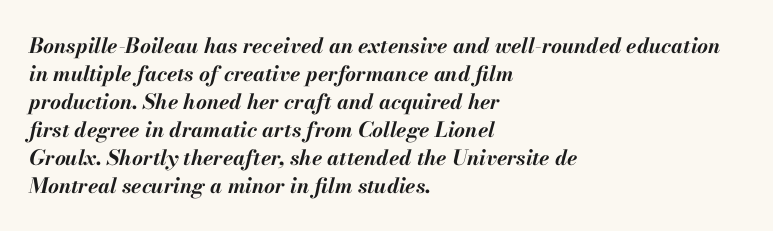
The image shows 21 px bold type, italic (leaning right); set left-aligned, normal line spacing (1.33x), normal letter spacing, not underlined.
